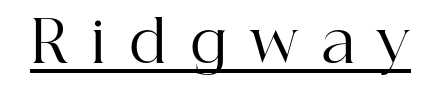
Display-style spreading of the glyphs; the letterfit is very open. Proportional: the letters do not fall into vertical columns. The strokes are not fattened; the text isn't bold. Every word sits above its own underline. This rendering employs a face with finishing strokes, i.e., a serif. The specimen reads as upright at a glance.
